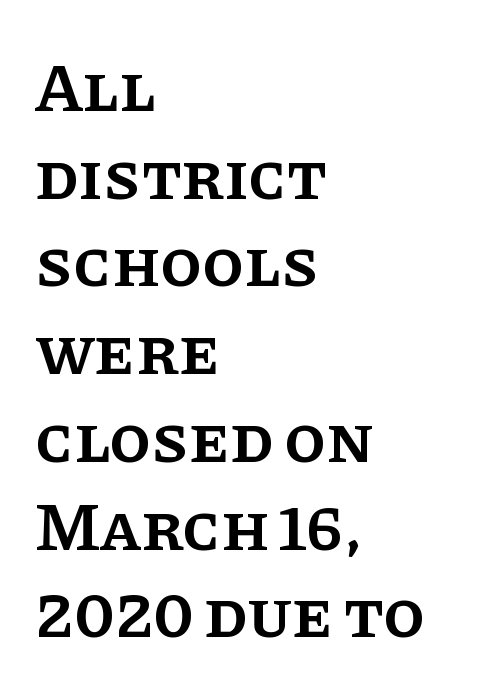
The image shows 68 px semibold serif type, upright; set left-aligned, normal line spacing (1.29x), normal letter spacing, not underlined; low stroke contrast and a large x-height.
